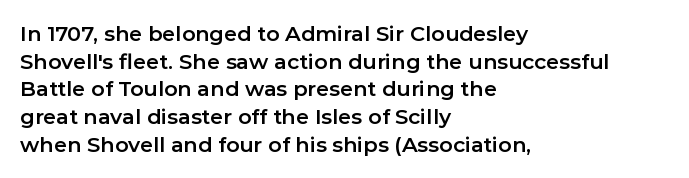
The image shows 21 px text type, upright; set left-aligned, normal line spacing (1.32x), normal letter spacing, not underlined.
